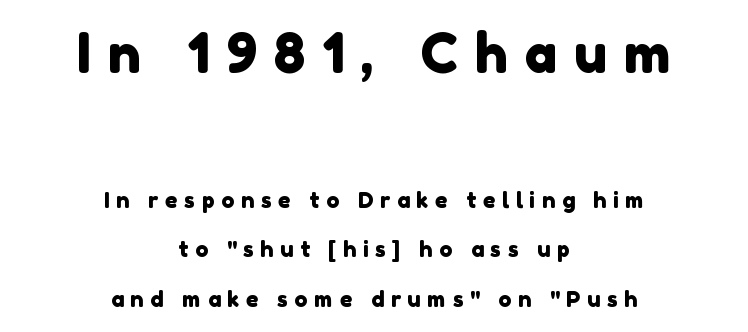
Q: Is the typeface a serif or a sans-serif typeface? A: Sans-serif.
Q: Is the text underlined? A: No.
Q: How is the paragraph aligned? A: Centered.
Q: Is the spacing between letters normal or unusually wide? A: Unusually wide.
Q: Is the spacing between lines tight, normal or loose? A: Loose.
Q: Which block of text is set in a larger size, the first (top) or the second (bottom)? A: The first (top) one.
Q: Width (condensed, normal, or wide)? A: Normal.
Q: Stroke contrast? A: Low.
Q: x-height? A: Medium.
Q: Monospaced? A: No.
